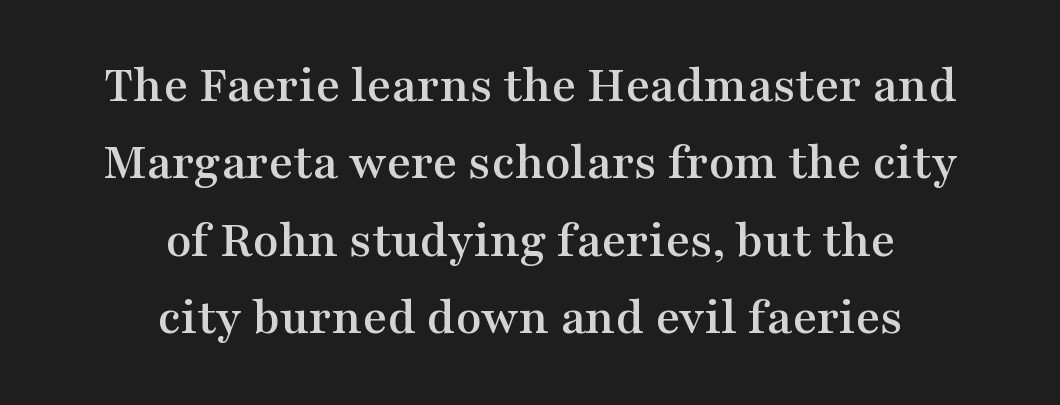
Q: Is the text italic (slanted)? A: No, it is upright.
Q: Is the typeface a serif or a sans-serif typeface? A: Serif.
Q: Is the text underlined? A: No.
Q: How is the paragraph aligned? A: Centered.
Q: Is the spacing between letters normal or unusually wide? A: Normal.
Q: Is the spacing between lines tight, normal or loose? A: Normal.
Q: Width (condensed, normal, or wide)? A: Wide.
Q: Stroke contrast? A: Medium.
Q: x-height? A: Medium.
Q: Monospaced? A: No.
